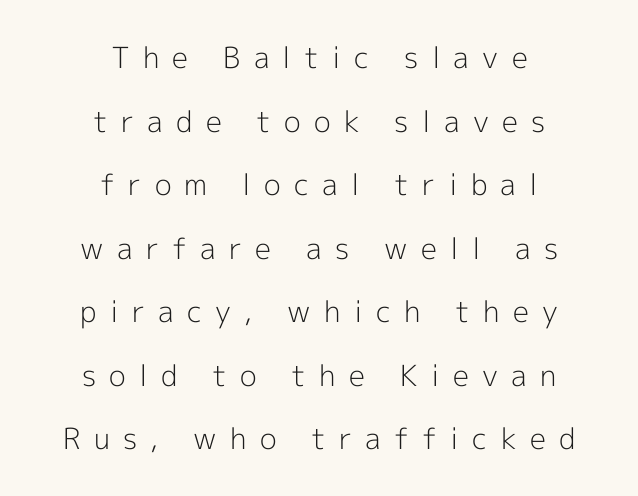
{"serif": "no", "italic": "no", "bold": "no", "weight": "light", "width": "normal", "x_height": "medium", "monospaced": "no", "underline": "no", "align": "center", "line_spacing": "loose", "line_spacing_ratio": 2.19, "letter_spacing": "wide", "letter_spacing_em": 0.46, "glyph_px": 29}
